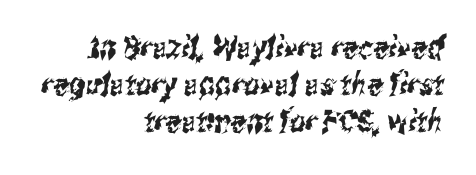
{"serif": "no", "width": "condensed", "stroke_contrast": "medium", "x_height": "medium", "monospaced": "no", "underline": "no", "align": "right", "line_spacing_ratio": 1.2, "letter_spacing": "normal", "letter_spacing_em": 0.0, "glyph_px": 31}
